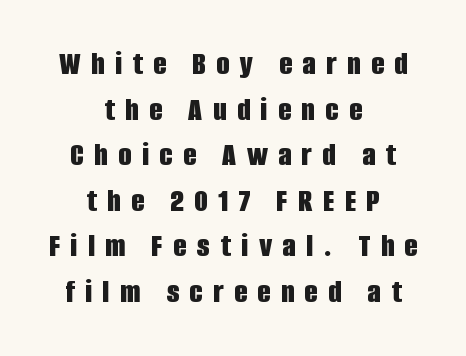
Type without underlining. I'd call this a sans setting — the letters go barefoot. Where is the straight margin? There isn't one; the lines are centered. Honestly, the letter spacing is so wide it's the main thing you notice. I'd describe the lettering as bold — thick and assertive. In terms of leading, this rendering sits right in the middle.
